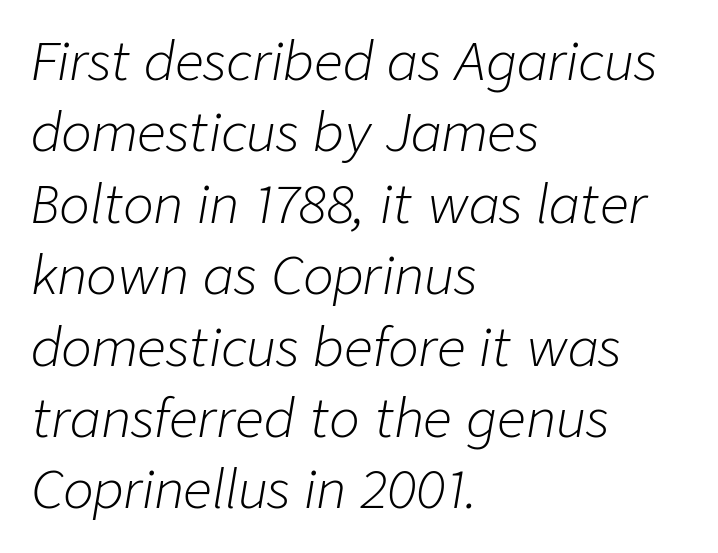
Q: Is the text bold? A: No.
Q: Is the text italic (slanted)? A: Yes, it leans right by about 9 degrees.
Q: Is the text underlined? A: No.
Q: How is the paragraph aligned? A: Left-aligned.
Q: Is the spacing between letters normal or unusually wide? A: Normal.
Q: Is the spacing between lines tight, normal or loose? A: Normal.
Q: Width (condensed, normal, or wide)? A: Normal.
Q: Stroke contrast? A: Low.
Q: x-height? A: Medium.
Q: Monospaced? A: No.
